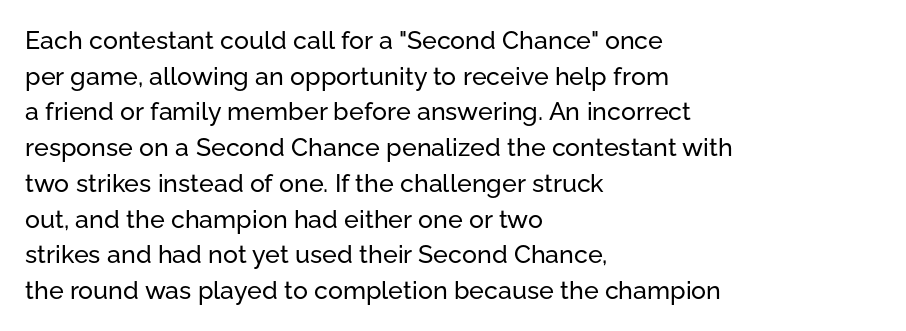
Glyph-to-glyph distance matches everyday printed text. The baseline area is clear. These lines are set flush left with a ragged right edge. Designer's note — italics off, roman on. The rendering uses a moderate line-height, typical for paragraphs.
